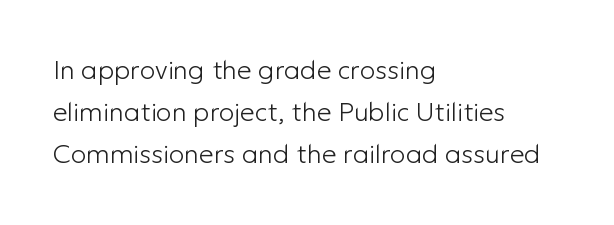
The image shows 26 px text type, upright; set left-aligned, normal line spacing (1.62x), normal letter spacing, not underlined.
